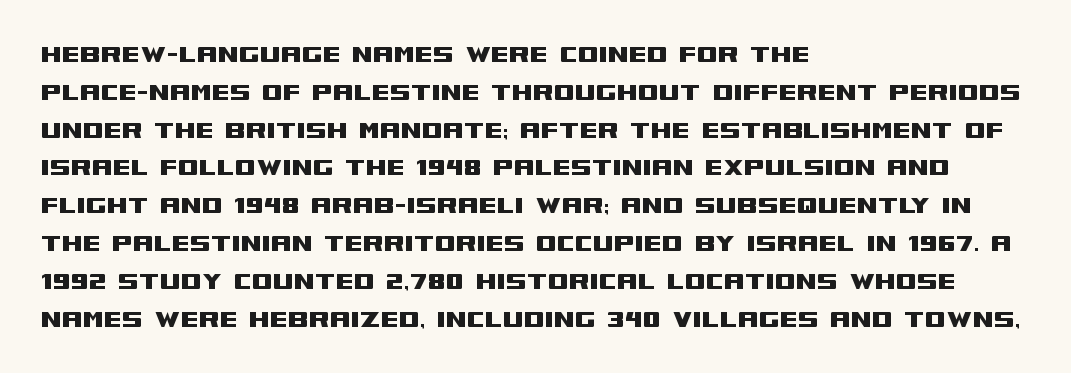
Q: Is the text italic (slanted)? A: No, it is upright.
Q: Is the typeface a serif or a sans-serif typeface? A: Sans-serif.
Q: Is the text underlined? A: No.
Q: How is the paragraph aligned? A: Left-aligned.
Q: Is the spacing between letters normal or unusually wide? A: Normal.
Q: Is the spacing between lines tight, normal or loose? A: Normal.
Q: Width (condensed, normal, or wide)? A: Wide.
Q: Stroke contrast? A: Medium.
Q: x-height? A: Large.
Q: Monospaced? A: No.
